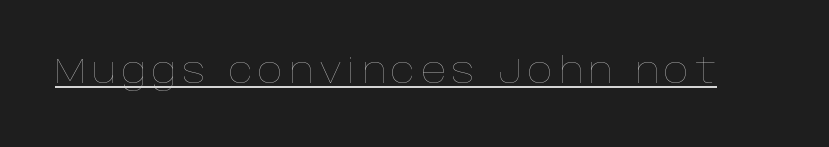
The image shows 35 px thin type, upright; set underlined; low stroke contrast and a large x-height.
